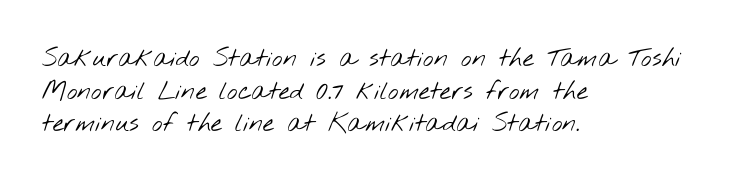
Q: Is the text bold? A: No.
Q: Is the text underlined? A: No.
Q: How is the paragraph aligned? A: Left-aligned.
Q: Is the spacing between letters normal or unusually wide? A: Normal.
Q: Is the spacing between lines tight, normal or loose? A: Normal.
